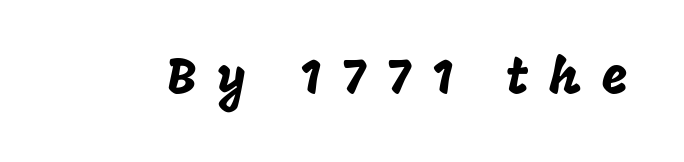
The image shows 51 px sans-serif type; set unusually wide letter spacing (+0.4 em), not underlined; low stroke contrast and a large x-height.
